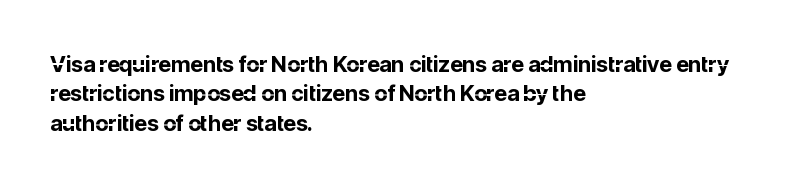
The image shows 22 px bold type, upright; set left-aligned, normal line spacing (1.34x), normal letter spacing, not underlined.
